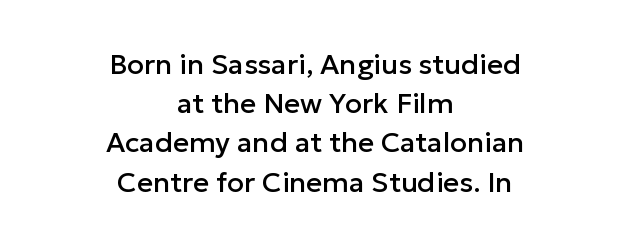
{"serif": "no", "italic": "no", "width": "normal", "stroke_contrast": "low", "x_height": "medium", "monospaced": "no", "underline": "no", "align": "center", "line_spacing": "normal", "line_spacing_ratio": 1.4, "letter_spacing": "normal", "letter_spacing_em": 0.0, "glyph_px": 28}
